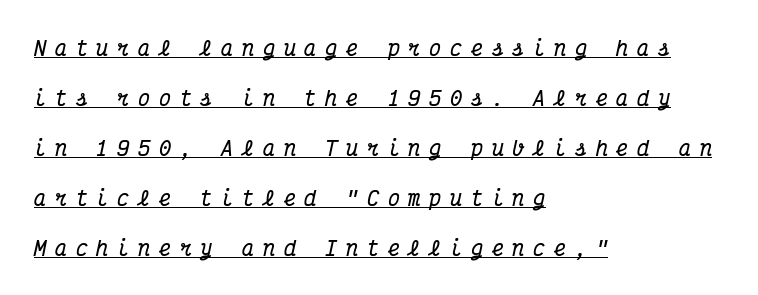
The image shows 20 px bold type, italic (leaning right); set left-aligned, loose line spacing (2.5x), unusually wide letter spacing (+0.44 em), underlined.
